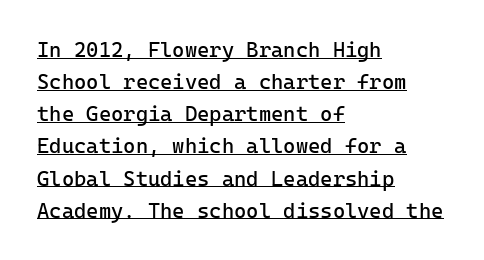
Inter-character spacing is left at the font's built-in metrics. Layout note: lines flush left. Students, observe: this is what conventionally led text looks like. You can tell it's not italic because the verticals are truly vertical.
